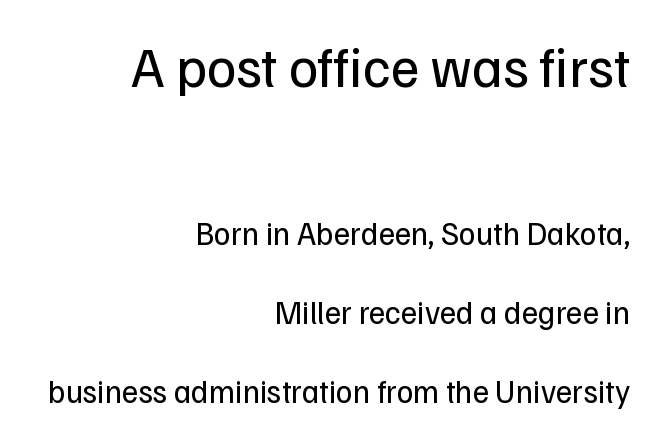
The image shows 56 px regular-weight sans-serif type, upright; set right-aligned, loose line spacing (2.47x), normal letter spacing, not underlined; the first (top) block is 1.75x larger; low stroke contrast and a medium x-height.
